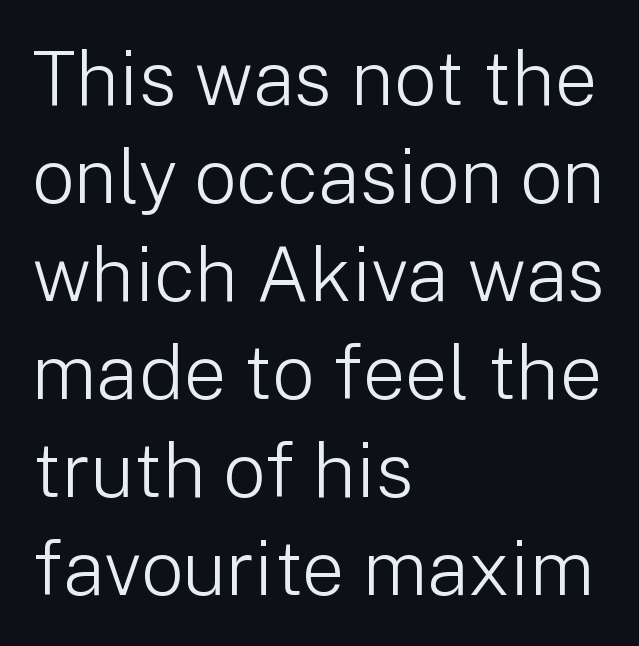
{"serif": "no", "italic": "no", "bold": "no", "weight": "light", "width": "normal", "stroke_contrast": "low", "x_height": "medium", "monospaced": "no", "underline": "no", "align": "left", "line_spacing": "normal", "line_spacing_ratio": 1.29, "letter_spacing": "normal", "letter_spacing_em": 0.0, "glyph_px": 76}
